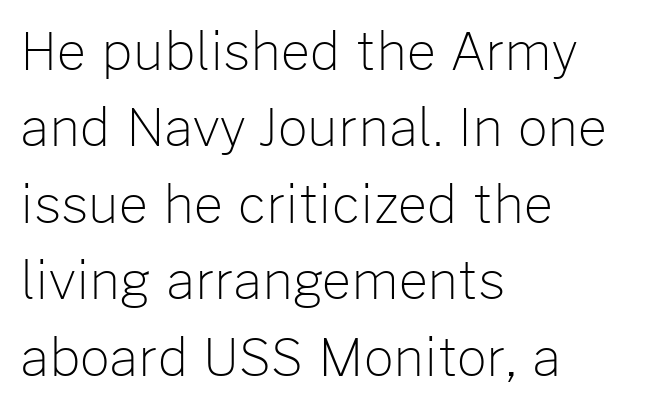
The image shows 52 px light sans-serif type, upright; set left-aligned, normal line spacing (1.47x), normal letter spacing, not underlined; low stroke contrast and a medium x-height.
